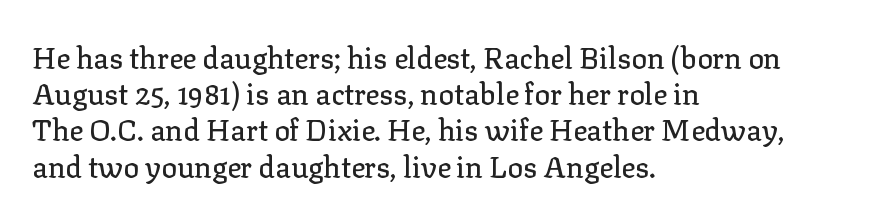
The image shows 29 px serif type, upright; set left-aligned, normal line spacing (1.25x), normal letter spacing, not underlined; low stroke contrast and a medium x-height.
